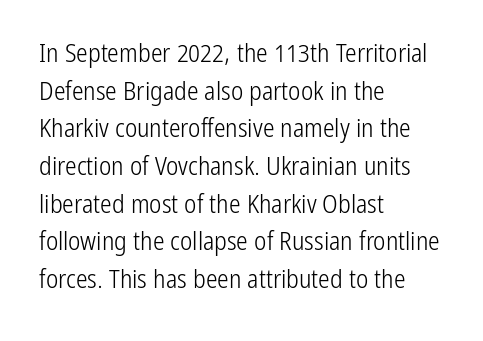
{"italic": "no", "bold": "no", "underline": "no", "align": "left", "line_spacing": "normal", "line_spacing_ratio": 1.45, "letter_spacing": "normal", "letter_spacing_em": 0.0, "glyph_px": 26}
